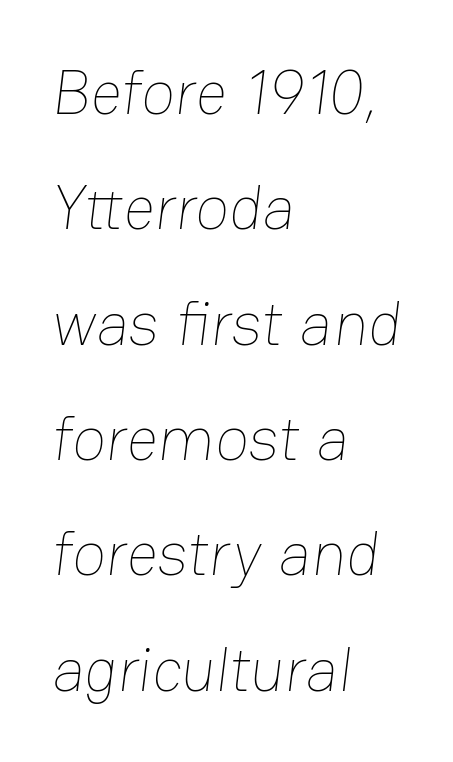
Q: Is the text bold? A: No.
Q: Is the text underlined? A: No.
Q: How is the paragraph aligned? A: Left-aligned.
Q: Is the spacing between letters normal or unusually wide? A: Normal.
Q: Width (condensed, normal, or wide)? A: Normal.
Q: Stroke contrast? A: Low.
Q: x-height? A: Medium.
Q: Monospaced? A: No.
